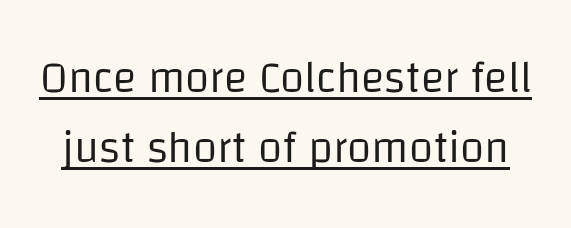
Q: Is the text bold? A: No.
Q: Is the text italic (slanted)? A: No, it is upright.
Q: Is the typeface a serif or a sans-serif typeface? A: Sans-serif.
Q: Is the text underlined? A: Yes.
Q: Is the spacing between letters normal or unusually wide? A: Normal.
Q: Is the spacing between lines tight, normal or loose? A: Normal.
Q: Width (condensed, normal, or wide)? A: Normal.
Q: Stroke contrast? A: Low.
Q: x-height? A: Large.
Q: Monospaced? A: No.
